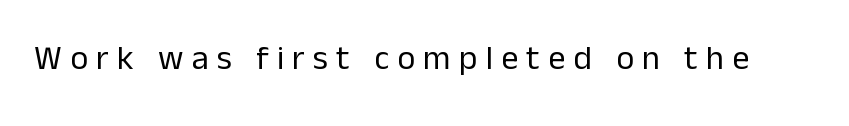
The image shows 34 px regular-weight sans-serif type, upright; set unusually wide letter spacing (+0.24 em), not underlined; low stroke contrast and a medium x-height.
